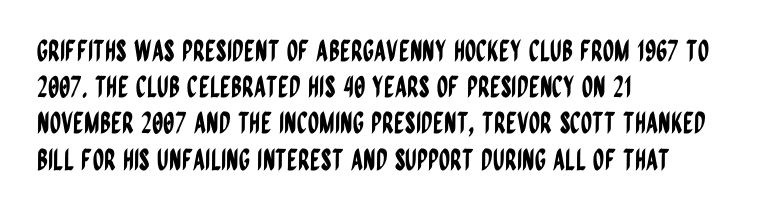
Q: Is the text italic (slanted)? A: No, it is upright.
Q: Is the typeface a serif or a sans-serif typeface? A: Sans-serif.
Q: Is the text underlined? A: No.
Q: How is the paragraph aligned? A: Left-aligned.
Q: Is the spacing between letters normal or unusually wide? A: Normal.
Q: Is the spacing between lines tight, normal or loose? A: Normal.
Q: Width (condensed, normal, or wide)? A: Condensed.
Q: Stroke contrast? A: Low.
Q: x-height? A: Large.
Q: Monospaced? A: No.
